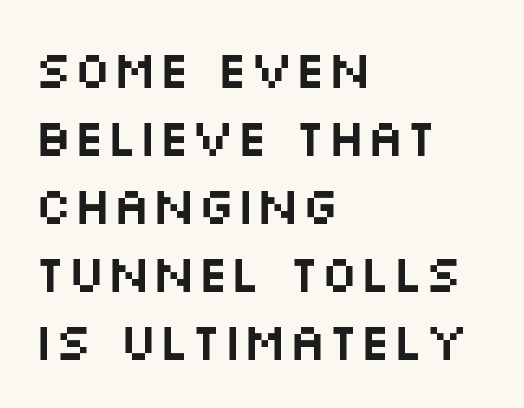
Q: Is the text italic (slanted)? A: No, it is upright.
Q: Is the typeface a serif or a sans-serif typeface? A: Sans-serif.
Q: Is the text underlined? A: No.
Q: How is the paragraph aligned? A: Left-aligned.
Q: Is the spacing between letters normal or unusually wide? A: Normal.
Q: Is the spacing between lines tight, normal or loose? A: Normal.
Q: Width (condensed, normal, or wide)? A: Wide.
Q: Stroke contrast? A: Medium.
Q: x-height? A: Large.
Q: Monospaced? A: No.
